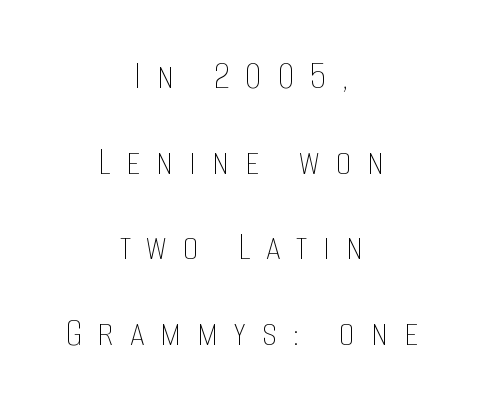
Q: Is the text bold? A: No.
Q: Is the text italic (slanted)? A: No, it is upright.
Q: Is the text underlined? A: No.
Q: How is the paragraph aligned? A: Centered.
Q: Is the spacing between letters normal or unusually wide? A: Unusually wide.
Q: Is the spacing between lines tight, normal or loose? A: Loose.
Q: Width (condensed, normal, or wide)? A: Condensed.
Q: Stroke contrast? A: Low.
Q: x-height? A: Large.
Q: Monospaced? A: No.
